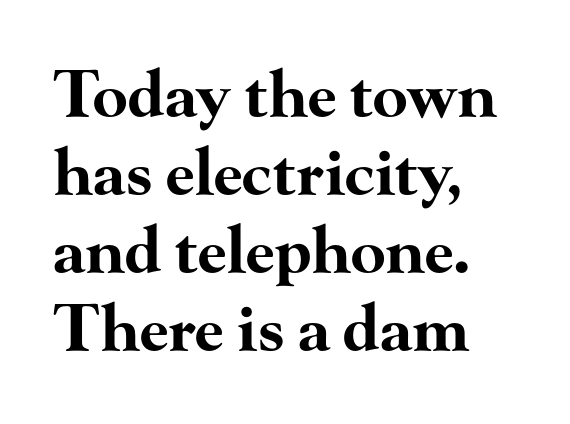
{"serif": "yes", "italic": "no", "bold": "yes", "weight": "bold", "width": "wide", "stroke_contrast": "high", "x_height": "small", "monospaced": "no", "underline": "no", "align": "left", "line_spacing_ratio": 1.22, "letter_spacing": "normal", "letter_spacing_em": 0.0, "glyph_px": 64}
